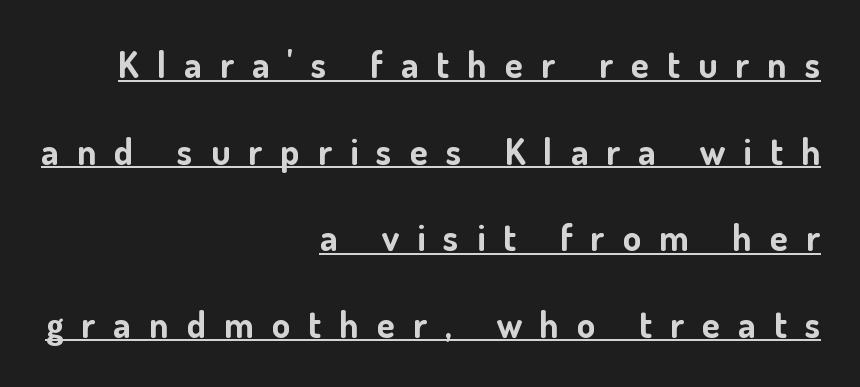
The image shows 37 px bold sans-serif type, upright; set right-aligned, loose line spacing (2.34x), unusually wide letter spacing (+0.49 em), underlined; low stroke contrast and a small x-height.
